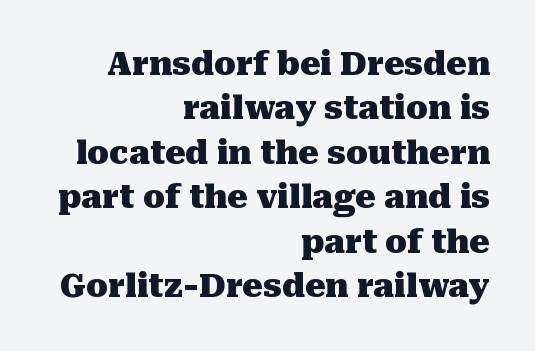
Q: Is the text bold? A: Yes.
Q: Is the text italic (slanted)? A: No, it is upright.
Q: Is the typeface a serif or a sans-serif typeface? A: Serif.
Q: Is the text underlined? A: No.
Q: How is the paragraph aligned? A: Right-aligned.
Q: Is the spacing between letters normal or unusually wide? A: Normal.
Q: Is the spacing between lines tight, normal or loose? A: Normal.
Q: Width (condensed, normal, or wide)? A: Normal.
Q: Stroke contrast? A: Medium.
Q: x-height? A: Medium.
Q: Monospaced? A: No.
